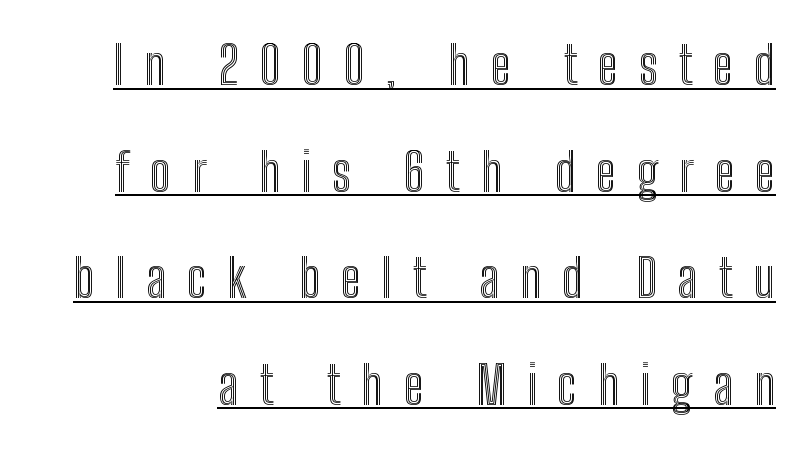
The image shows 53 px condensed type, upright; set loose line spacing (2.01x), unusually wide letter spacing (+0.39 em), underlined; a medium x-height.
